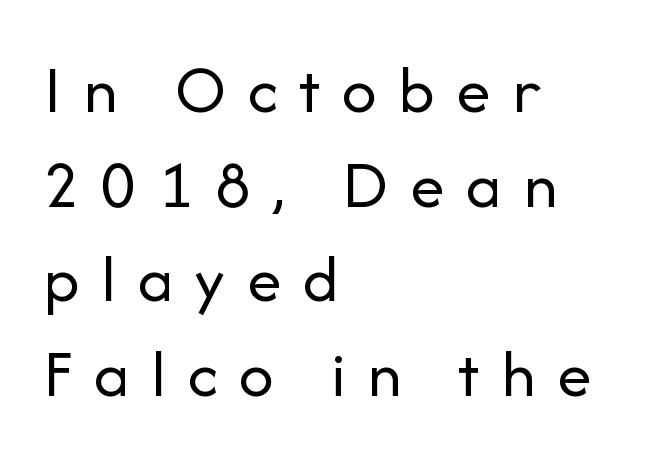
The lettering stays uniformly vertical, giving the passage a roman look. The face used here is proportionally spaced, like ordinary book or web type. Grotesque or geometric, the face here clearly has no serifs. If you measured baseline to baseline, you'd find a middling distance.
